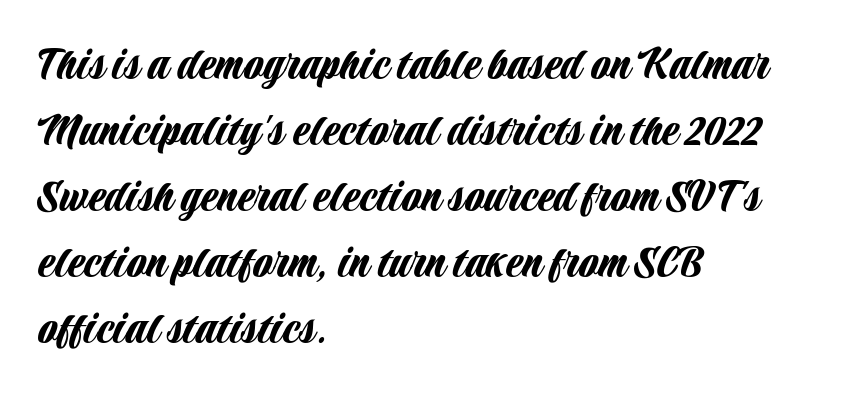
Q: Is the text italic (slanted)? A: Yes.
Q: Is the typeface a serif or a sans-serif typeface? A: Sans-serif.
Q: Is the text underlined? A: No.
Q: How is the paragraph aligned? A: Left-aligned.
Q: Is the spacing between letters normal or unusually wide? A: Normal.
Q: Is the spacing between lines tight, normal or loose? A: Normal.
Q: Width (condensed, normal, or wide)? A: Condensed.
Q: Stroke contrast? A: Low.
Q: x-height? A: Large.
Q: Monospaced? A: No.
